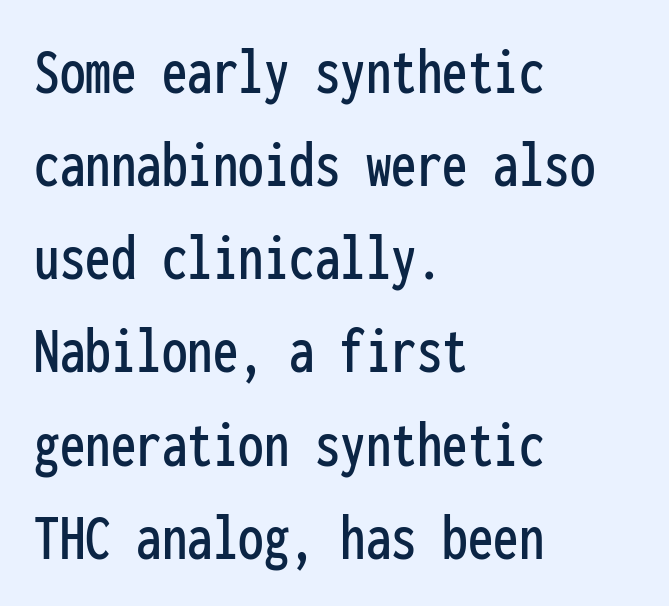
The image shows 68 px condensed sans-serif type, upright, monospaced; set left-aligned, normal line spacing (1.37x), normal letter spacing, not underlined; low stroke contrast and a medium x-height.
